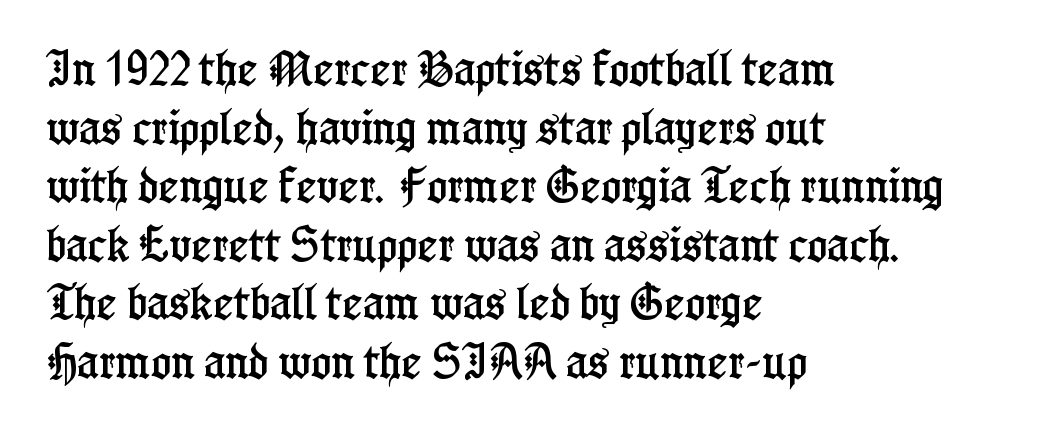
{"serif": "yes", "italic": "no", "width": "condensed", "stroke_contrast": "low", "x_height": "medium", "monospaced": "no", "underline": "no", "align": "left", "line_spacing": "normal", "line_spacing_ratio": 1.54, "letter_spacing": "normal", "letter_spacing_em": 0.0, "glyph_px": 38}
